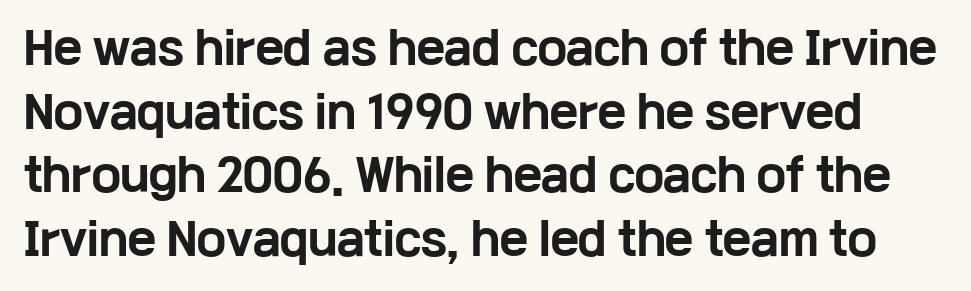
Does the lettering tilt? It doesn't — this is upright. Bare-footed words on every line. Character widths vary here, with narrow letters taking less room than wide ones. Letter spacing: default. Compared with typical paragraphs, the rows here are spaced about the same. This is sans-serif lettering, the kind often seen on screens and signage.
